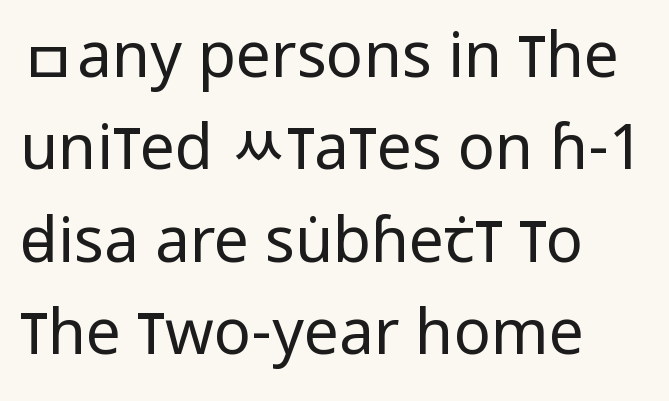
Q: Is the text bold? A: No.
Q: Is the text italic (slanted)? A: No, it is upright.
Q: Is the typeface a serif or a sans-serif typeface? A: Sans-serif.
Q: Is the text underlined? A: No.
Q: How is the paragraph aligned? A: Left-aligned.
Q: Is the spacing between letters normal or unusually wide? A: Normal.
Q: Is the spacing between lines tight, normal or loose? A: Normal.
Q: Width (condensed, normal, or wide)? A: Condensed.
Q: Stroke contrast? A: Low.
Q: x-height? A: Large.
Q: Monospaced? A: No.
